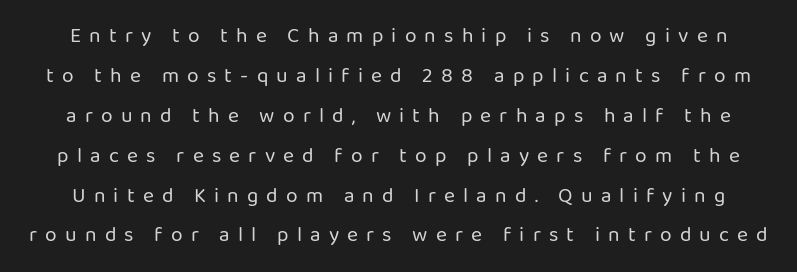
If you drew a line through each stem, it would be perfectly vertical. Decoration check: the copy has no underline. The face used here is rendered with a markedly widened letterfit. Stem width sits at or under what a default text font uses. Baseline-to-baseline distance is far greater than the letter height.
